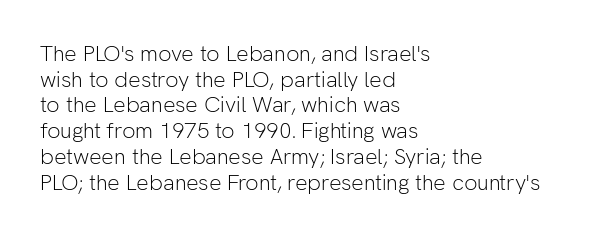
The image shows 22 px text type, upright; set left-aligned, line spacing 1.17x, normal letter spacing, not underlined.
